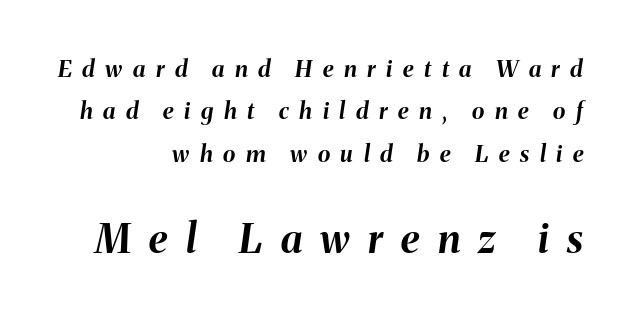
Q: Is the text bold? A: Yes.
Q: Is the text italic (slanted)? A: Yes, it leans right by about 8 degrees.
Q: Is the text underlined? A: No.
Q: How is the paragraph aligned? A: Right-aligned.
Q: Is the spacing between letters normal or unusually wide? A: Unusually wide.
Q: Which block of text is set in a larger size, the first (top) or the second (bottom)? A: The second (bottom) one.
Q: Width (condensed, normal, or wide)? A: Normal.
Q: Stroke contrast? A: Medium.
Q: x-height? A: Medium.
Q: Monospaced? A: No.
